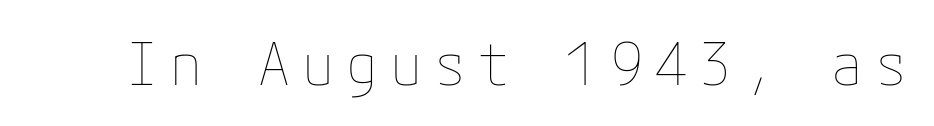
Posture: upright roman. The tracking jumps out immediately: characters are airy and widely separated. Nobody drew a line under any word here. Counters stay open thanks to moderate or lighter strokes.
